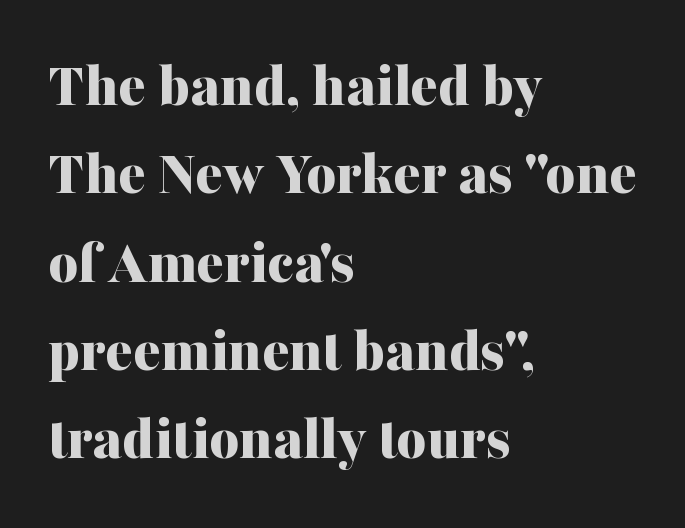
The image shows 64 px bold serif type, upright; set left-aligned, normal line spacing (1.38x), normal letter spacing, not underlined; medium stroke contrast and a medium x-height.
